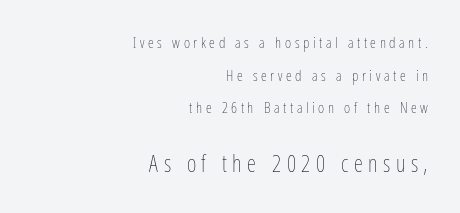
In CSS terms this would be text-align: right. This layout puts the modest block above and the oversized block below. The font is comparable to plain body text, perhaps lighter. Bare-footed words on every line. Honestly, the letter spacing is so wide it's the main thing you notice.
